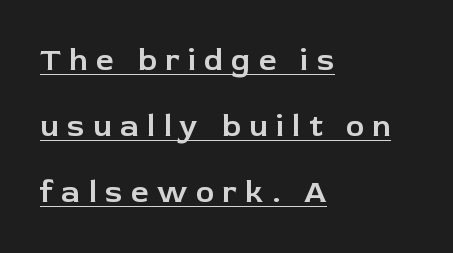
{"serif": "no", "italic": "no", "width": "normal", "stroke_contrast": "low", "x_height": "medium", "monospaced": "no", "underline": "yes", "align": "left", "line_spacing": "loose", "line_spacing_ratio": 2.13, "letter_spacing": "wide", "letter_spacing_em": 0.27, "glyph_px": 31}
